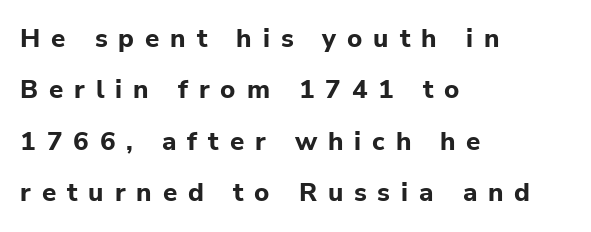
Q: Is the text bold? A: Yes.
Q: Is the text italic (slanted)? A: No, it is upright.
Q: Is the text underlined? A: No.
Q: How is the paragraph aligned? A: Left-aligned.
Q: Is the spacing between letters normal or unusually wide? A: Unusually wide.
Q: Is the spacing between lines tight, normal or loose? A: Loose.
